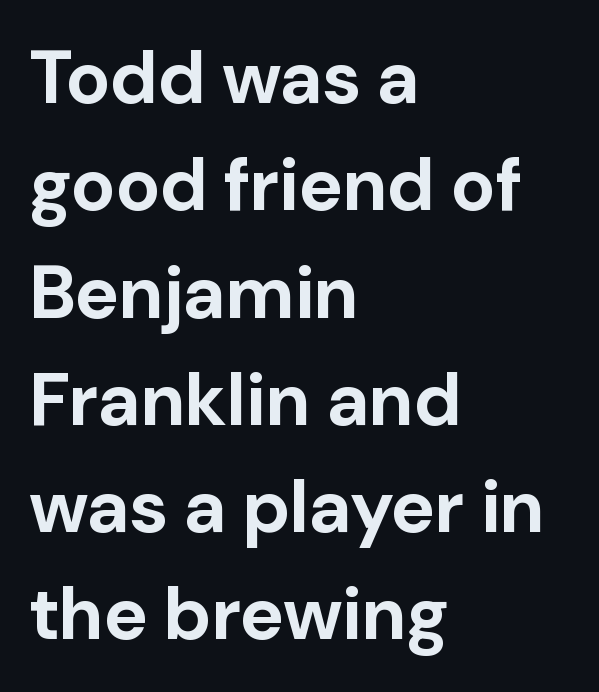
{"serif": "no", "italic": "no", "bold": "yes", "weight": "bold", "width": "normal", "stroke_contrast": "low", "x_height": "medium", "monospaced": "no", "underline": "no", "align": "left", "line_spacing": "normal", "line_spacing_ratio": 1.45, "letter_spacing": "normal", "letter_spacing_em": 0.0, "glyph_px": 74}
